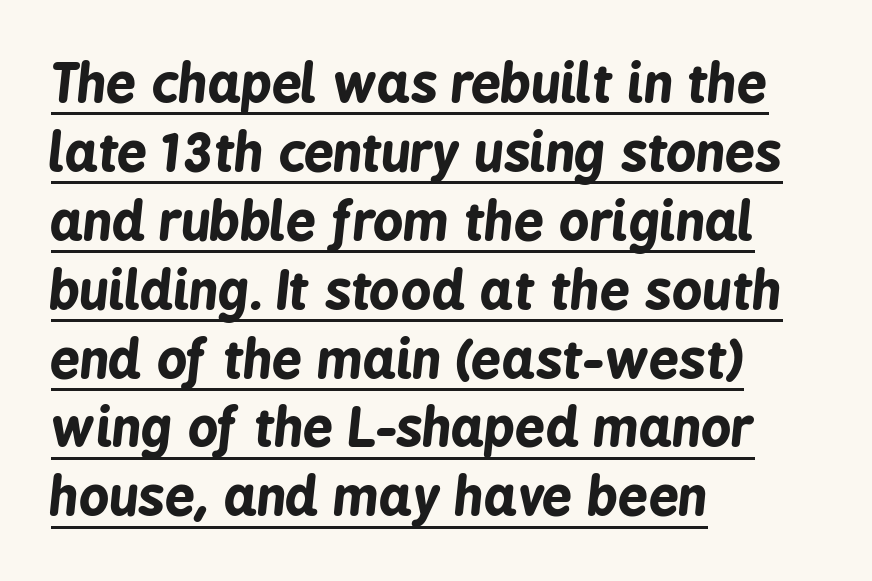
Yep, that's italic — everything's leaning. Spacing verdict: proportional, widths tailored to each character. Caption: lettering with a line underneath. Interline gaps are of average width in this sample. Weight check: bold — yes, fully. How are the letters spaced? Ordinarily, with no added tracking.
